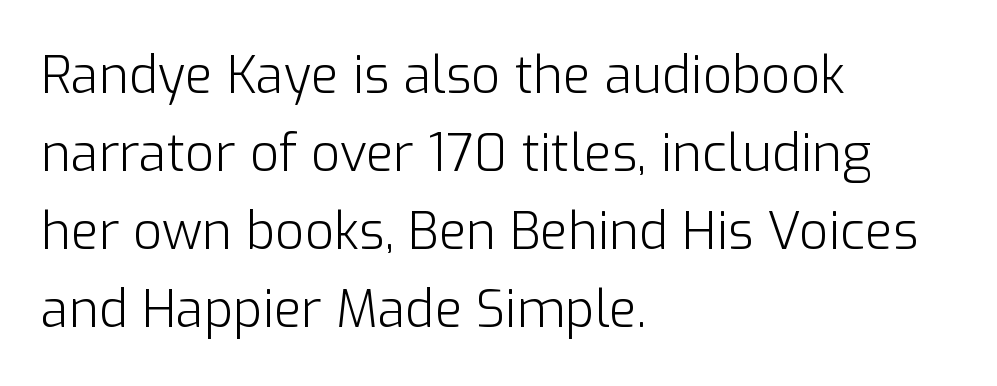
{"serif": "no", "italic": "no", "bold": "no", "weight": "light", "width": "normal", "stroke_contrast": "low", "x_height": "medium", "monospaced": "no", "underline": "no", "align": "left", "line_spacing": "normal", "line_spacing_ratio": 1.53, "letter_spacing": "normal", "letter_spacing_em": 0.0, "glyph_px": 51}
